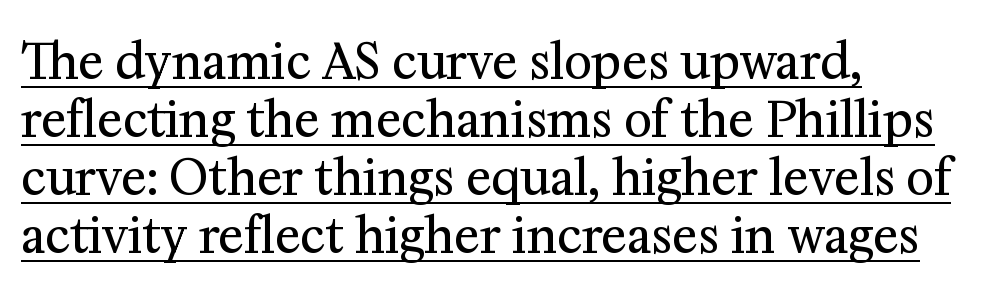
Q: Is the text bold? A: No.
Q: Is the text italic (slanted)? A: No, it is upright.
Q: Is the typeface a serif or a sans-serif typeface? A: Serif.
Q: Is the text underlined? A: Yes.
Q: How is the paragraph aligned? A: Left-aligned.
Q: Is the spacing between letters normal or unusually wide? A: Normal.
Q: Width (condensed, normal, or wide)? A: Normal.
Q: Stroke contrast? A: Medium.
Q: x-height? A: Medium.
Q: Monospaced? A: No.
